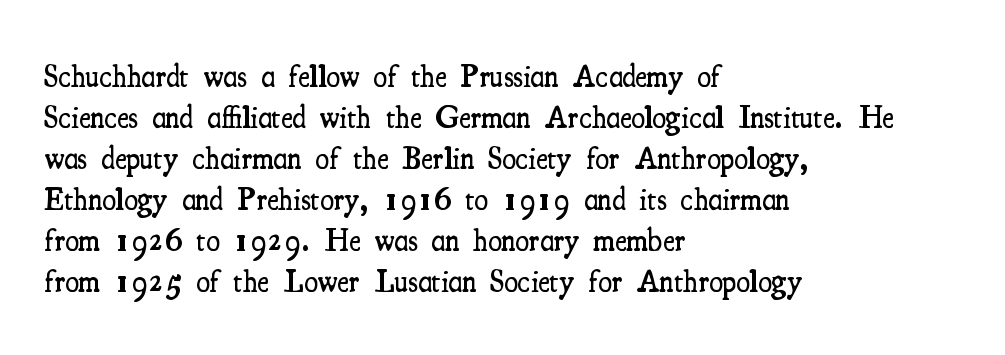
The image shows 31 px semibold, condensed serif type, upright; set left-aligned, normal line spacing (1.32x), normal letter spacing, not underlined; medium stroke contrast and a small x-height.
